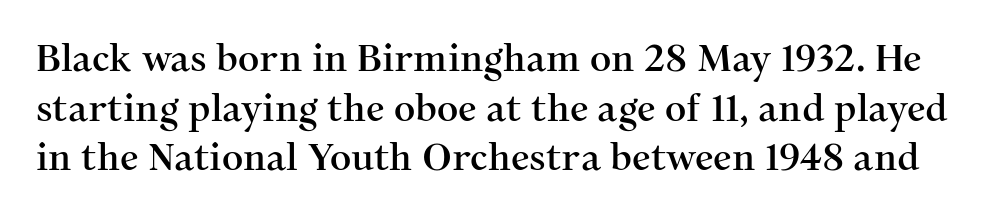
Q: Is the text italic (slanted)? A: No, it is upright.
Q: Is the typeface a serif or a sans-serif typeface? A: Serif.
Q: Is the text underlined? A: No.
Q: Is the spacing between letters normal or unusually wide? A: Normal.
Q: Is the spacing between lines tight, normal or loose? A: Normal.
Q: Width (condensed, normal, or wide)? A: Normal.
Q: Stroke contrast? A: Medium.
Q: x-height? A: Medium.
Q: Monospaced? A: No.
